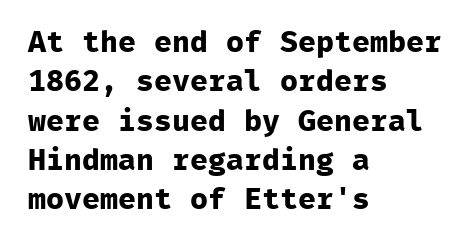
Q: Is the text bold? A: Yes.
Q: Is the text italic (slanted)? A: No, it is upright.
Q: Is the typeface a serif or a sans-serif typeface? A: Sans-serif.
Q: Is the text underlined? A: No.
Q: How is the paragraph aligned? A: Left-aligned.
Q: Is the spacing between letters normal or unusually wide? A: Normal.
Q: Is the spacing between lines tight, normal or loose? A: Normal.
Q: Width (condensed, normal, or wide)? A: Normal.
Q: Stroke contrast? A: Low.
Q: x-height? A: Medium.
Q: Monospaced? A: Yes.
